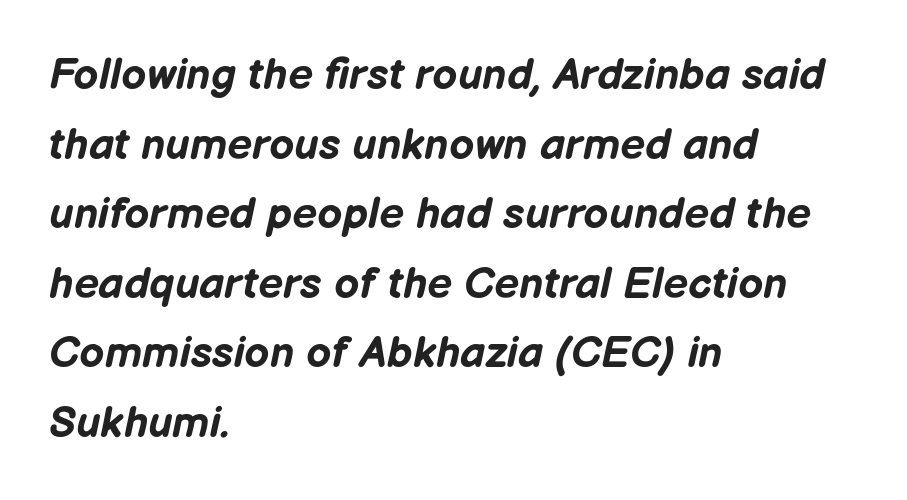
Q: Is the text bold? A: Yes.
Q: Is the text italic (slanted)? A: Yes, it leans right by about 12 degrees.
Q: Is the text underlined? A: No.
Q: How is the paragraph aligned? A: Left-aligned.
Q: Is the spacing between letters normal or unusually wide? A: Normal.
Q: Is the spacing between lines tight, normal or loose? A: Normal.
Q: Width (condensed, normal, or wide)? A: Normal.
Q: Stroke contrast? A: Low.
Q: x-height? A: Medium.
Q: Monospaced? A: No.
